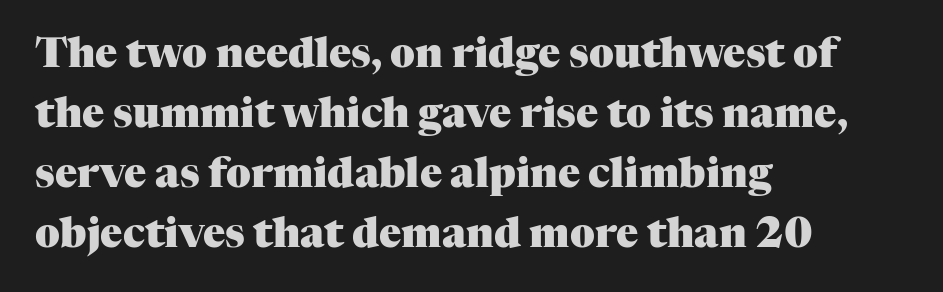
Each letter keeps its own natural width here, so spacing adapts to shape. A bare baseline throughout the passage. The letters stand upright; this is a roman face. The passage shown is emphatically bold. The letterforms sit shoulder to shoulder at normal distance. The setting favours the left margin, as ordinary paragraphs usually do.
